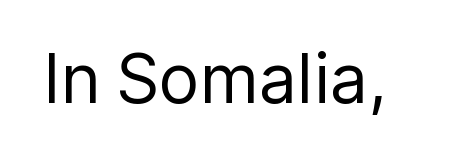
Q: Is the text bold? A: No.
Q: Is the text italic (slanted)? A: No, it is upright.
Q: Is the typeface a serif or a sans-serif typeface? A: Sans-serif.
Q: Is the text underlined? A: No.
Q: Is the spacing between letters normal or unusually wide? A: Normal.
Q: Width (condensed, normal, or wide)? A: Normal.
Q: Stroke contrast? A: Low.
Q: x-height? A: Medium.
Q: Monospaced? A: No.
